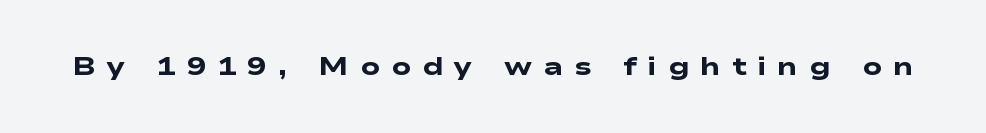
A bare baseline throughout the passage. In terms of letterspacing, this is a distinctly airy, spread setting. The glyphs have the mass of a bold cut.
